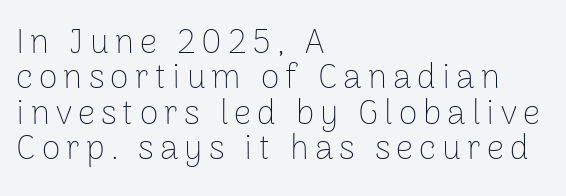
The image shows 34 px thin sans-serif type, upright; set left-aligned, tight line spacing (1.04x), not underlined; low stroke contrast and a medium x-height.
